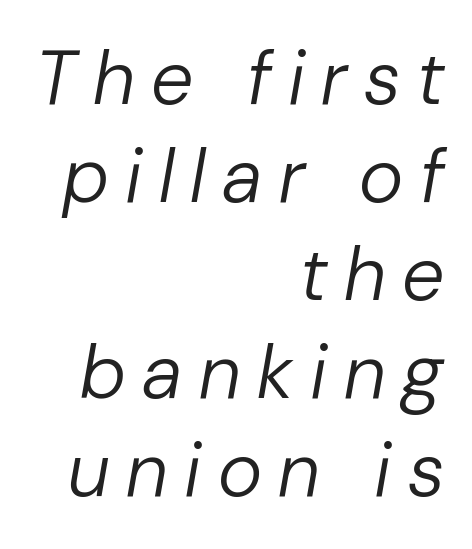
Q: Is the text bold? A: No.
Q: Is the text italic (slanted)? A: Yes, it leans right by about 10 degrees.
Q: Is the text underlined? A: No.
Q: How is the paragraph aligned? A: Right-aligned.
Q: Is the spacing between letters normal or unusually wide? A: Unusually wide.
Q: Is the spacing between lines tight, normal or loose? A: Normal.
Q: Width (condensed, normal, or wide)? A: Normal.
Q: Stroke contrast? A: Low.
Q: x-height? A: Medium.
Q: Monospaced? A: No.
